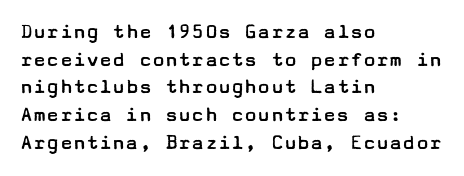
The typeface has the unassuming heft of standard copy or less. Vertical strokes here are truly vertical. A clean baseline with only descenders dipping below it. Default kerning and tracking; the words read as compact shapes.
